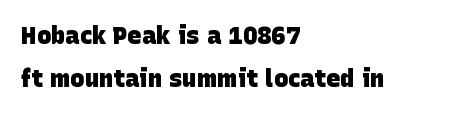
Any mark beneath the type? The region is blank. Typographic density is high because the face is bold. Students, note that the glyphs here touch the page at normal intervals. A student would call this left alignment; a typographer would say flush left, rag right.
